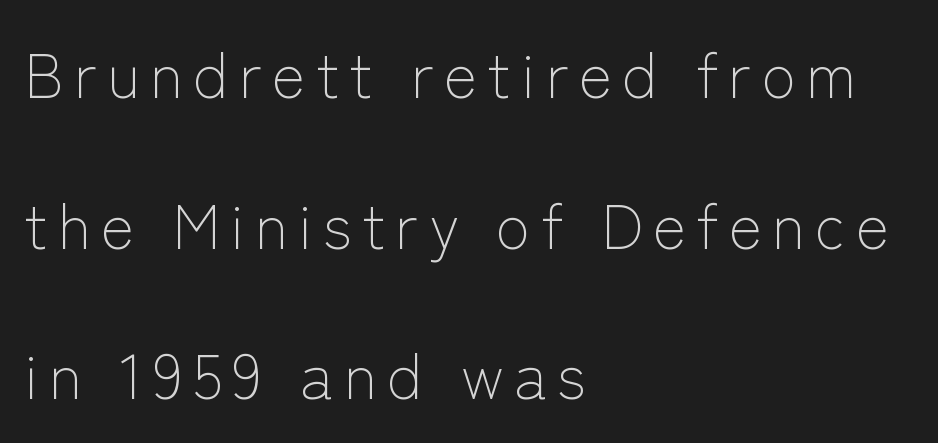
{"serif": "no", "italic": "no", "bold": "no", "weight": "light", "width": "normal", "stroke_contrast": "low", "x_height": "medium", "monospaced": "no", "underline": "no", "align": "left", "line_spacing": "loose", "line_spacing_ratio": 2.39, "glyph_px": 63}
